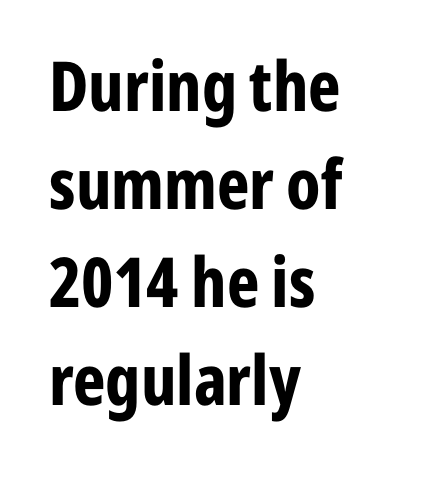
The image shows 69 px bold, condensed sans-serif type, upright; set left-aligned, normal line spacing (1.42x), normal letter spacing, not underlined; low stroke contrast and a medium x-height.
